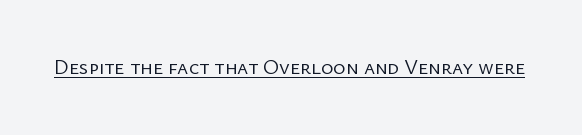
{"italic": "no", "bold": "no", "underline": "yes", "letter_spacing": "normal", "letter_spacing_em": 0.0, "glyph_px": 21}
